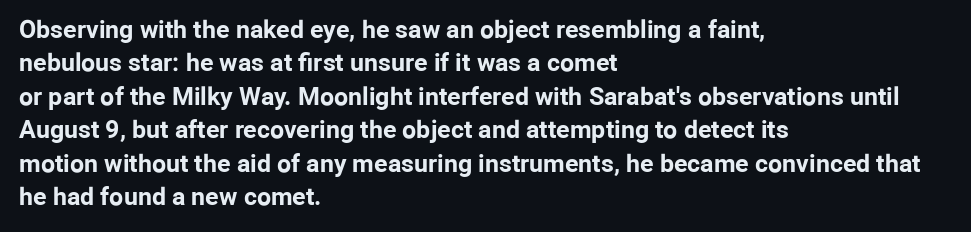
Q: Is the text bold? A: Yes.
Q: Is the text italic (slanted)? A: No, it is upright.
Q: Is the text underlined? A: No.
Q: How is the paragraph aligned? A: Left-aligned.
Q: Is the spacing between letters normal or unusually wide? A: Normal.
Q: Is the spacing between lines tight, normal or loose? A: Normal.
